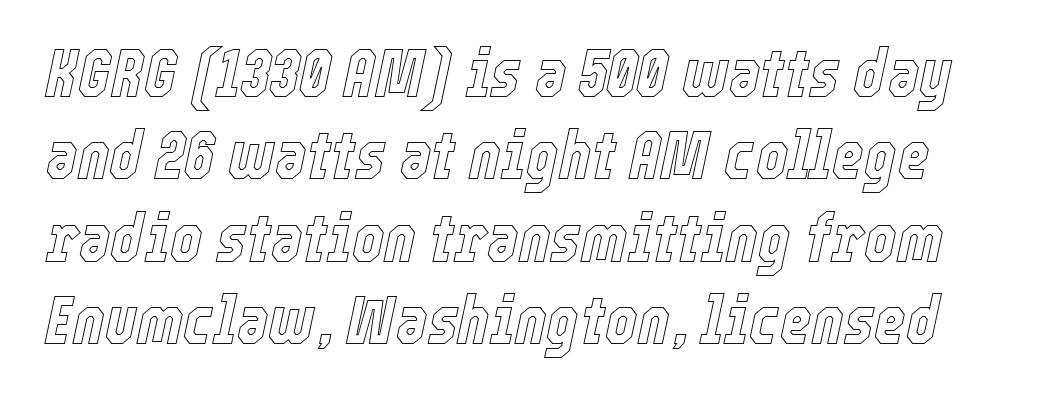
Q: Is the text italic (slanted)? A: Yes, it leans right by about 12 degrees.
Q: Is the text underlined? A: No.
Q: Is the spacing between letters normal or unusually wide? A: Normal.
Q: Width (condensed, normal, or wide)? A: Condensed.
Q: x-height? A: Medium.
Q: Monospaced? A: No.
